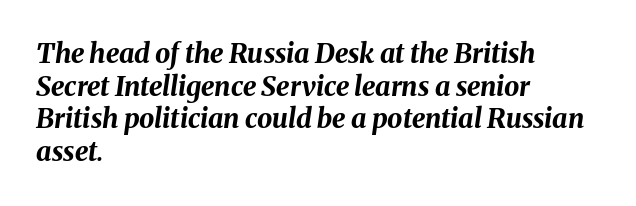
The image shows 27 px bold type, italic (leaning right); set left-aligned, line spacing 1.21x, normal letter spacing, not underlined.
